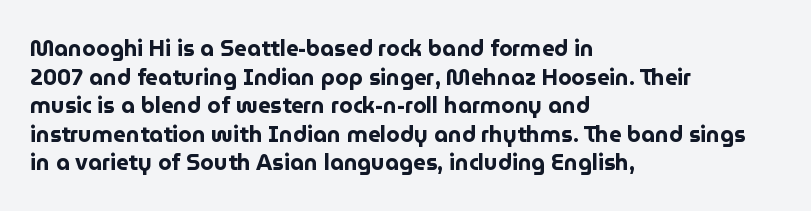
The image shows 22 px bold type, upright; set left-aligned, normal line spacing (1.3x), normal letter spacing, not underlined.
